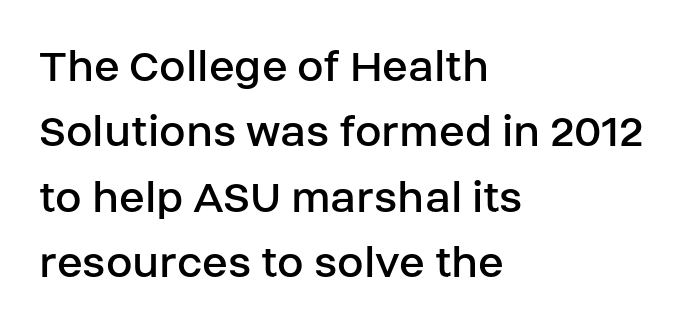
Default kerning and tracking; the words read as compact shapes. Notice how descenders clear the ascenders below comfortably — that's standard leading. A typesetter would label this face a sans. Do the characters align in a grid? No, the font is proportional.
